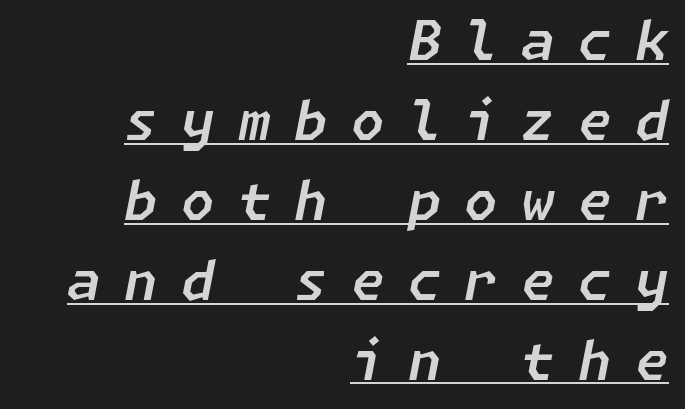
Q: Is the text italic (slanted)? A: Yes, it leans right by about 11 degrees.
Q: Is the text underlined? A: Yes.
Q: How is the paragraph aligned? A: Right-aligned.
Q: Is the spacing between letters normal or unusually wide? A: Unusually wide.
Q: Is the spacing between lines tight, normal or loose? A: Normal.
Q: Width (condensed, normal, or wide)? A: Normal.
Q: Stroke contrast? A: Low.
Q: x-height? A: Medium.
